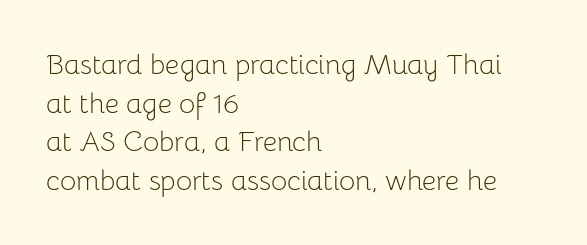
{"serif": "no", "italic": "no", "bold": "no", "weight": "light", "width": "normal", "stroke_contrast": "low", "x_height": "medium", "monospaced": "no", "underline": "no", "align": "left", "line_spacing": "normal", "line_spacing_ratio": 1.38, "letter_spacing": "normal", "letter_spacing_em": 0.0, "glyph_px": 28}
